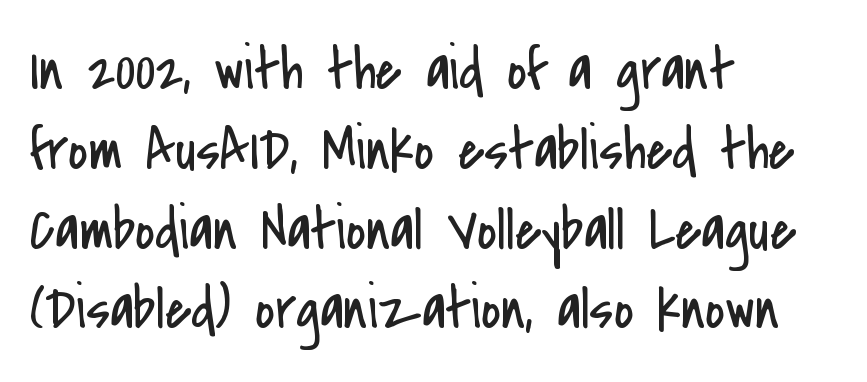
Q: Is the text bold? A: No.
Q: Is the text italic (slanted)? A: No, it is upright.
Q: Is the typeface a serif or a sans-serif typeface? A: Sans-serif.
Q: Is the text underlined? A: No.
Q: How is the paragraph aligned? A: Left-aligned.
Q: Is the spacing between letters normal or unusually wide? A: Normal.
Q: Is the spacing between lines tight, normal or loose? A: Normal.
Q: Width (condensed, normal, or wide)? A: Condensed.
Q: Stroke contrast? A: Low.
Q: x-height? A: Small.
Q: Monospaced? A: No.
